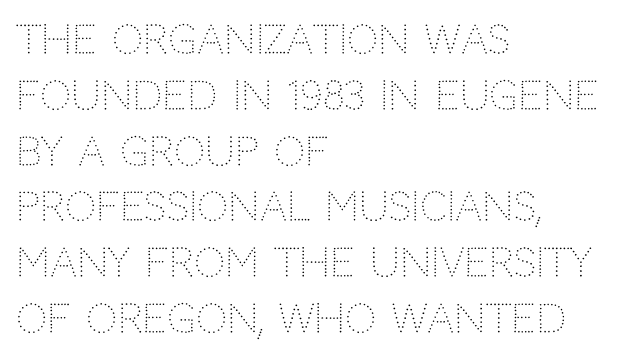
{"serif": "no", "italic": "no", "bold": "no", "weight": "light", "width": "normal", "stroke_contrast": "low", "x_height": "large", "monospaced": "no", "underline": "no", "align": "left", "line_spacing": "normal", "line_spacing_ratio": 1.43, "letter_spacing": "normal", "letter_spacing_em": 0.0, "glyph_px": 39}
